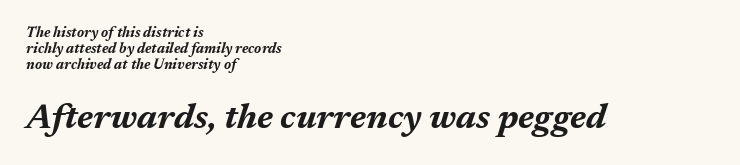
In terms of leading, this rendering errs on the cramped side. The characters look thick and weighty, a clear bold. Note the varied advance widths — an 'i' is clearly narrower than an 'm'. When letters slant like this, we call the style italic. The baseline area is clear. In CSS terms this would be text-align: left.
